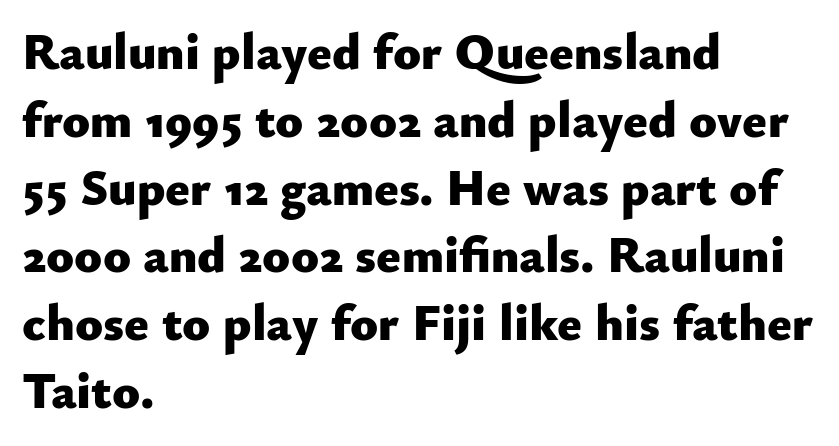
Q: Is the text bold? A: Yes.
Q: Is the text italic (slanted)? A: No, it is upright.
Q: Is the typeface a serif or a sans-serif typeface? A: Sans-serif.
Q: Is the text underlined? A: No.
Q: How is the paragraph aligned? A: Left-aligned.
Q: Is the spacing between letters normal or unusually wide? A: Normal.
Q: Is the spacing between lines tight, normal or loose? A: Normal.
Q: Width (condensed, normal, or wide)? A: Normal.
Q: Stroke contrast? A: Low.
Q: x-height? A: Small.
Q: Monospaced? A: No.
